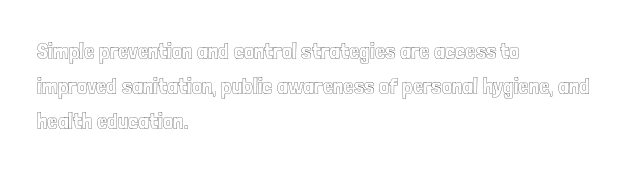
{"italic": "no", "underline": "no", "align": "left", "line_spacing": "normal", "line_spacing_ratio": 1.52, "letter_spacing": "normal", "letter_spacing_em": 0.0, "glyph_px": 23}
